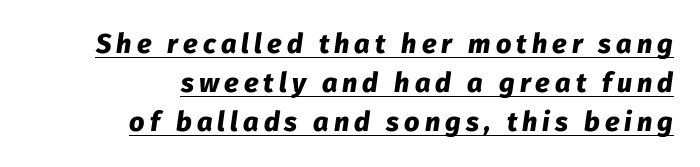
Quick note: underline on. The lines are quadded right. The typography opts for an oblique posture over an upright one. The sample has been set heavy, in full bold. Interline gaps are of average width in this sample.
